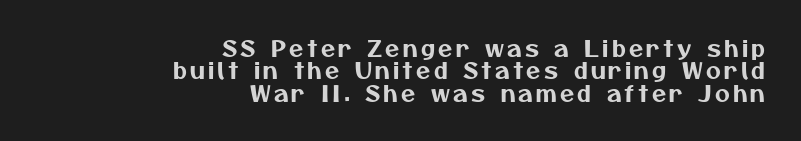
{"underline": "no", "align": "right", "line_spacing": "tight", "line_spacing_ratio": 0.97, "glyph_px": 23}
